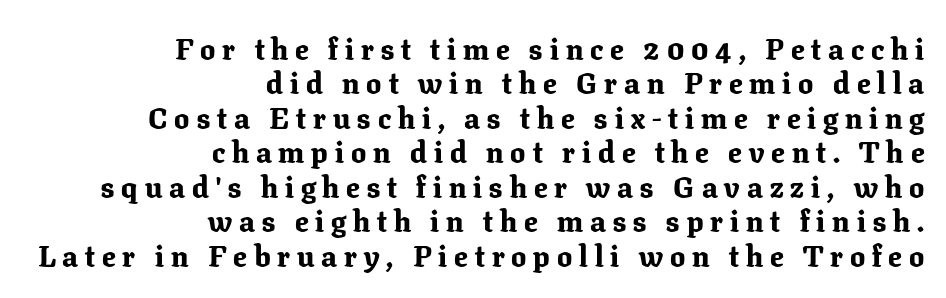
Any mark beneath the type? The region is blank. A full-strength bold gives these letters their thick strokes. Do the characters align in a grid? No, the font is proportional. In terms of letterform style, serifs are clearly present.
